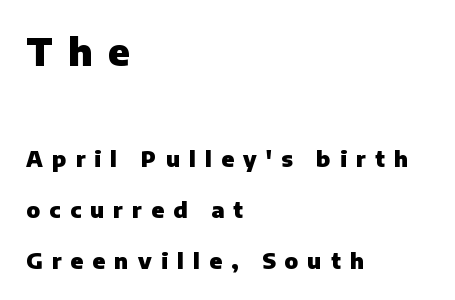
Just letters on the line, the space beneath them empty. A student would notice the top passage is typeset larger than what follows. Each glyph is drawn with heavy, bold strokes. The lines in this sample share a left origin and differ only in where they stop.
